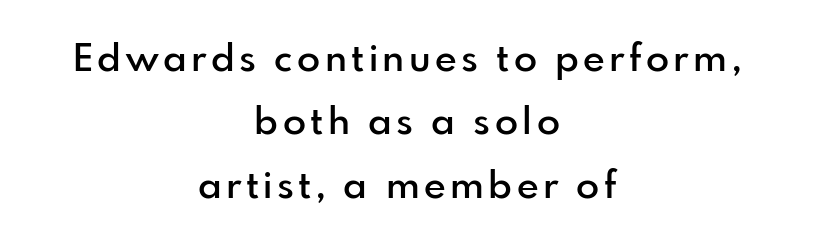
The image shows 38 px semibold sans-serif type, upright; set centered, normal line spacing (1.67x), not underlined; low stroke contrast and a small x-height.
